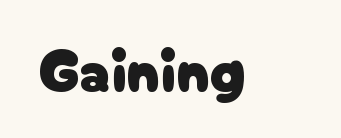
Characters follow at the spacing the type designer built in. This sample uses an upright cut, with every glyph sitting square on the baseline. I'd call this a sans setting — the letters go barefoot. This sample has the flowing, uneven cadence of proportional lettering. The specimen omits any rule beneath the text block's lines.
